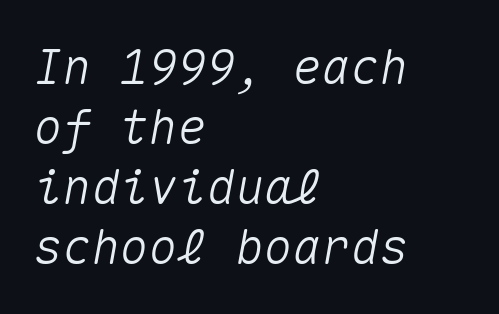
The image shows 48 px text type, italic (leaning right), monospaced; set left-aligned, normal line spacing (1.25x), normal letter spacing, not underlined; medium stroke contrast and a medium x-height.
